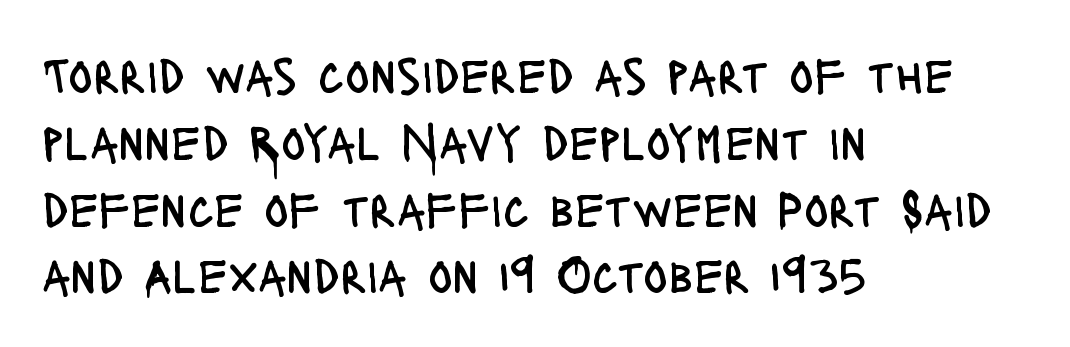
Q: Is the text bold? A: No.
Q: Is the text italic (slanted)? A: No, it is upright.
Q: Is the typeface a serif or a sans-serif typeface? A: Sans-serif.
Q: Is the text underlined? A: No.
Q: How is the paragraph aligned? A: Left-aligned.
Q: Is the spacing between letters normal or unusually wide? A: Normal.
Q: Is the spacing between lines tight, normal or loose? A: Normal.
Q: Width (condensed, normal, or wide)? A: Condensed.
Q: Stroke contrast? A: Low.
Q: x-height? A: Large.
Q: Monospaced? A: No.
